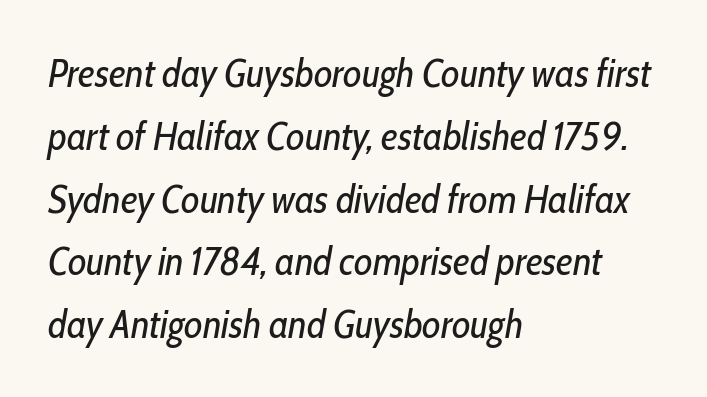
{"italic": "yes", "lean": "right", "slant_degrees": 10, "bold": "no", "weight": "regular", "width": "condensed", "stroke_contrast": "low", "x_height": "medium", "monospaced": "no", "underline": "no", "align": "left", "line_spacing": "normal", "line_spacing_ratio": 1.57, "letter_spacing": "normal", "letter_spacing_em": 0.0, "glyph_px": 40}
